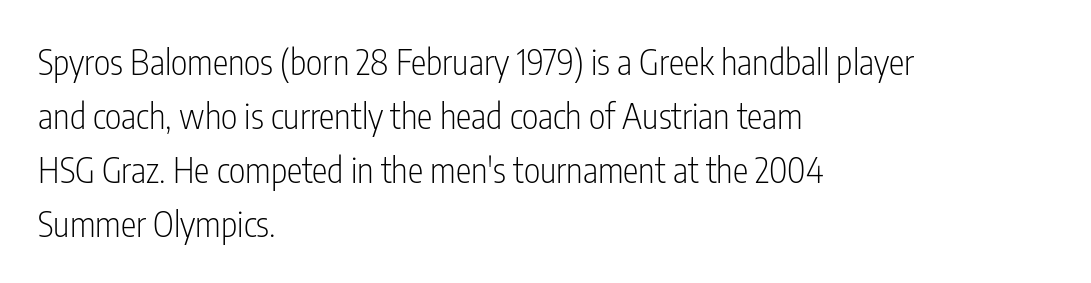
Q: Is the text bold? A: No.
Q: Is the text italic (slanted)? A: No, it is upright.
Q: Is the typeface a serif or a sans-serif typeface? A: Sans-serif.
Q: Is the text underlined? A: No.
Q: How is the paragraph aligned? A: Left-aligned.
Q: Is the spacing between letters normal or unusually wide? A: Normal.
Q: Is the spacing between lines tight, normal or loose? A: Normal.
Q: Width (condensed, normal, or wide)? A: Condensed.
Q: Stroke contrast? A: Low.
Q: x-height? A: Medium.
Q: Monospaced? A: No.
